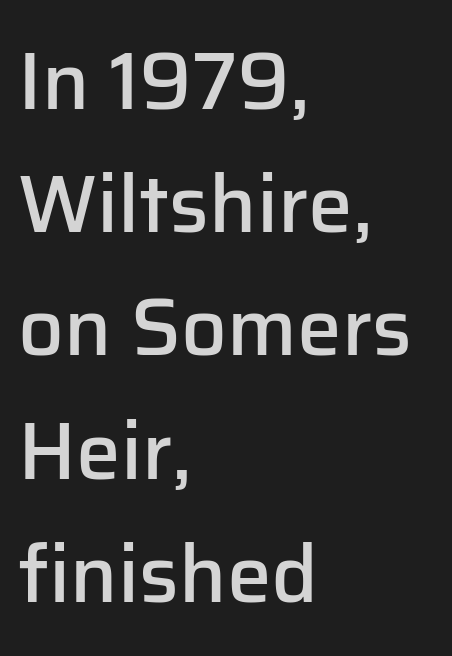
Q: Is the text bold? A: Semi-bold.
Q: Is the text italic (slanted)? A: No, it is upright.
Q: Is the typeface a serif or a sans-serif typeface? A: Sans-serif.
Q: Is the text underlined? A: No.
Q: How is the paragraph aligned? A: Left-aligned.
Q: Is the spacing between letters normal or unusually wide? A: Normal.
Q: Is the spacing between lines tight, normal or loose? A: Normal.
Q: Width (condensed, normal, or wide)? A: Normal.
Q: Stroke contrast? A: Low.
Q: x-height? A: Medium.
Q: Monospaced? A: No.
